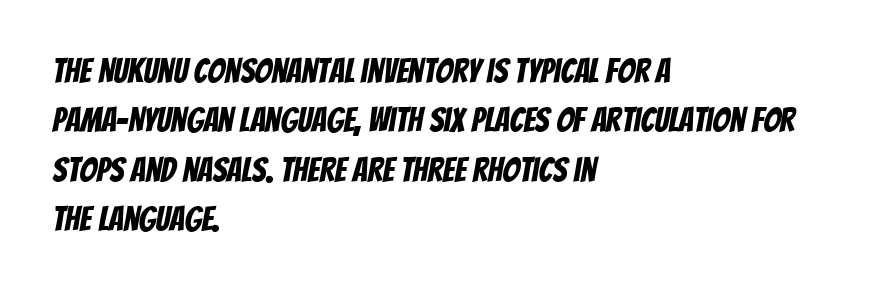
Normally led — the rows are evenly, conventionally spaced. Type style note: lacks serifs. The rendering uses natural spacing where letterforms have individual widths. Nobody touched the tracking dial on this one. The zone under the glyphs is completely vacant.
